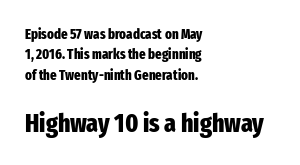
{"italic": "no", "bold": "yes", "underline": "no", "align": "left", "line_spacing": "normal", "line_spacing_ratio": 1.46, "letter_spacing": "normal", "letter_spacing_em": 0.0, "larger_block": "second", "size_ratio": 1.86, "glyph_px": 26}
